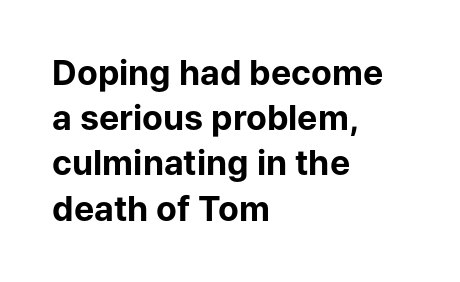
When letters stand straight like this, we call the style roman or upright. Horizontally, the lines are justified to the leading edge only. Spacing verdict: proportional, widths tailored to each character. The leading is moderate, giving the passage an even texture. On the weight axis this lands at bold, roughly 700. Look at the tracking — it's just the regular setting, nothing added.
